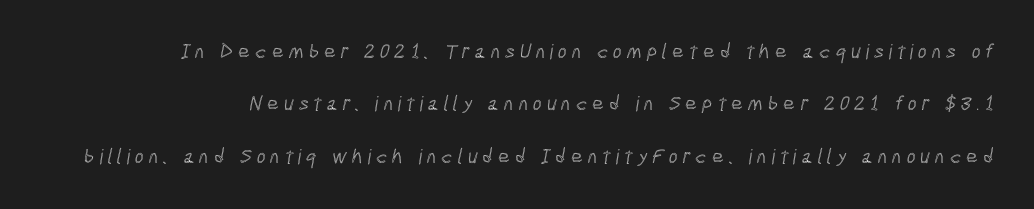
Q: Is the text underlined? A: No.
Q: Is the spacing between letters normal or unusually wide? A: Unusually wide.
Q: Is the spacing between lines tight, normal or loose? A: Loose.
